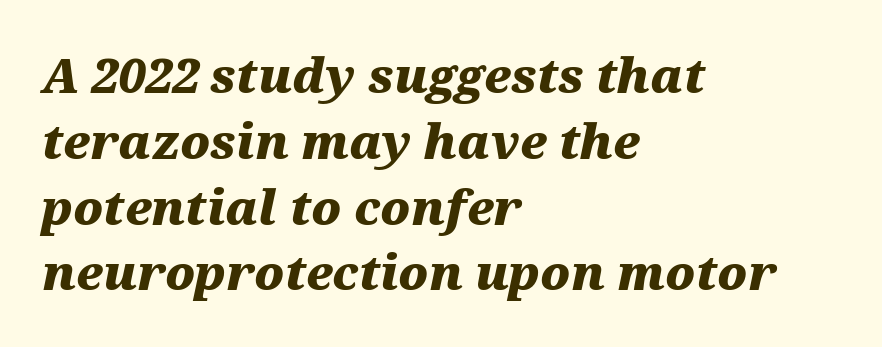
{"italic": "yes", "lean": "right", "slant_degrees": 12, "bold": "yes", "weight": "heavy", "width": "wide", "stroke_contrast": "medium", "x_height": "medium", "monospaced": "no", "underline": "no", "align": "left", "line_spacing": "normal", "line_spacing_ratio": 1.4, "letter_spacing": "normal", "letter_spacing_em": 0.0, "glyph_px": 47}
